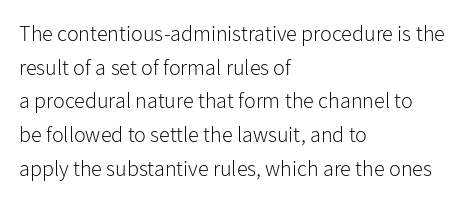
Q: Is the text bold? A: No.
Q: Is the text italic (slanted)? A: No, it is upright.
Q: Is the text underlined? A: No.
Q: How is the paragraph aligned? A: Left-aligned.
Q: Is the spacing between letters normal or unusually wide? A: Normal.
Q: Is the spacing between lines tight, normal or loose? A: Normal.
